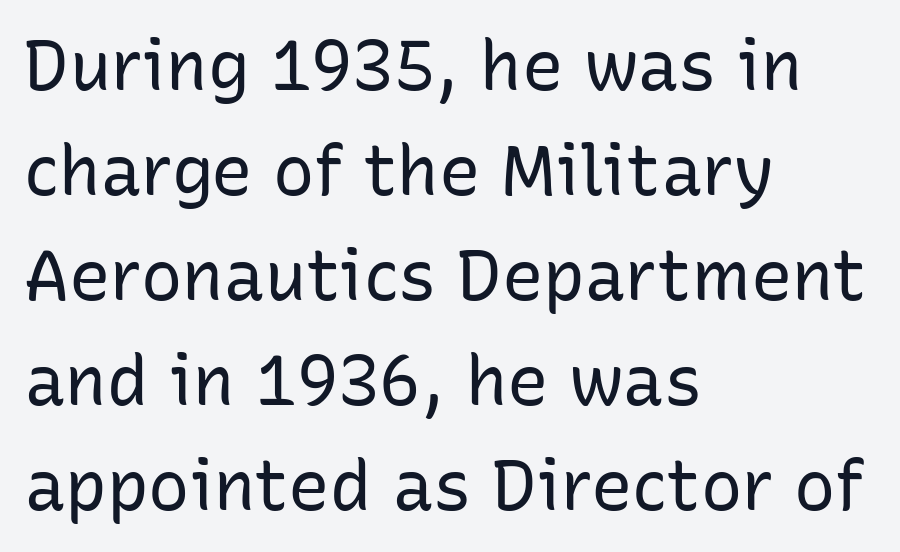
Typeset ragged right — the left edge is the straight one. A typesetter would call this proportional, since set widths differ per character. Do the letters lean? They stand straight. The words here are not underlined. These glyphs show unthickened strokes, regular width or finer.
